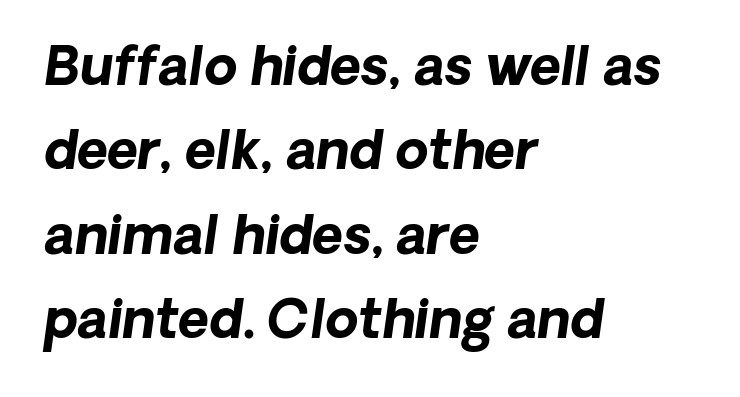
The image shows 53 px bold type, italic (leaning right); set left-aligned, normal line spacing (1.59x), normal letter spacing, not underlined; low stroke contrast and a medium x-height.
